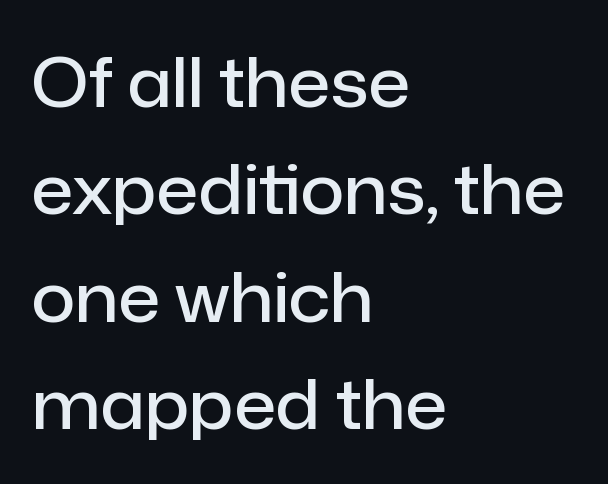
{"serif": "no", "italic": "no", "bold": "semi", "weight": "semibold", "width": "normal", "stroke_contrast": "low", "x_height": "medium", "monospaced": "no", "underline": "no", "align": "left", "line_spacing": "normal", "line_spacing_ratio": 1.58, "letter_spacing": "normal", "letter_spacing_em": 0.0, "glyph_px": 68}
